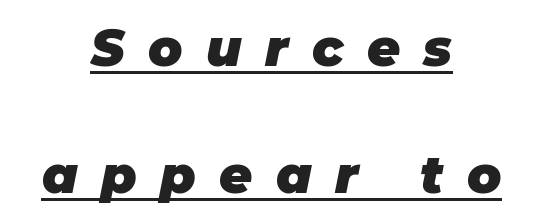
The image shows 51 px heavy type, italic (leaning right); set centered, loose line spacing (2.49x), unusually wide letter spacing (+0.46 em), underlined; low stroke contrast and a large x-height.
